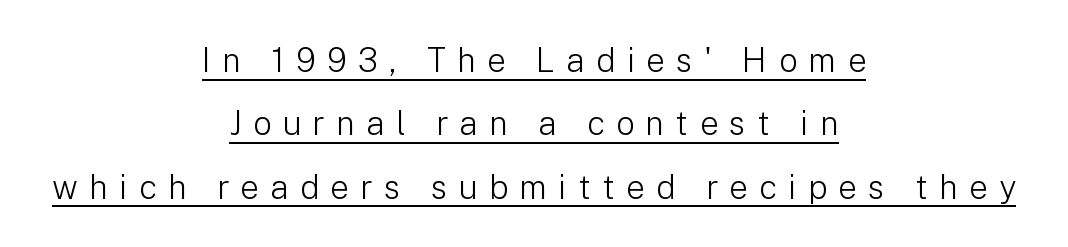
Q: Is the text bold? A: No.
Q: Is the text italic (slanted)? A: No, it is upright.
Q: Is the typeface a serif or a sans-serif typeface? A: Sans-serif.
Q: Is the text underlined? A: Yes.
Q: How is the paragraph aligned? A: Centered.
Q: Is the spacing between letters normal or unusually wide? A: Unusually wide.
Q: Is the spacing between lines tight, normal or loose? A: Loose.
Q: Width (condensed, normal, or wide)? A: Normal.
Q: Stroke contrast? A: Low.
Q: x-height? A: Medium.
Q: Monospaced? A: No.
